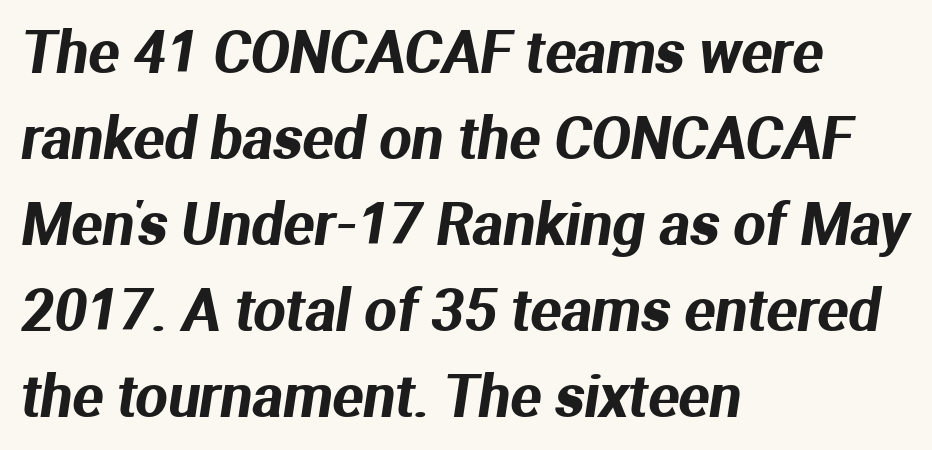
Notice how descenders clear the ascenders below comfortably — that's standard leading. A typesetter would call this proportional, since set widths differ per character. The passage shown is not underscored anywhere. The rendering anchors every line to the left-hand side. The letters sit at their default tracking, neither squeezed nor spread.
